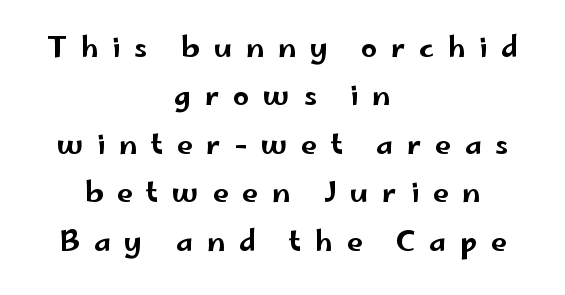
{"serif": "no", "italic": "no", "width": "wide", "stroke_contrast": "low", "x_height": "small", "monospaced": "no", "underline": "no", "align": "center", "line_spacing_ratio": 1.73, "letter_spacing": "wide", "letter_spacing_em": 0.49, "glyph_px": 28}
